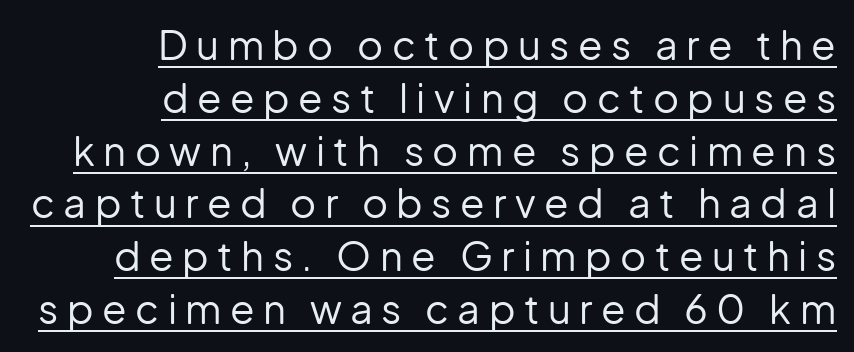
Q: Is the text bold? A: No.
Q: Is the text italic (slanted)? A: No, it is upright.
Q: Is the typeface a serif or a sans-serif typeface? A: Sans-serif.
Q: Is the text underlined? A: Yes.
Q: How is the paragraph aligned? A: Right-aligned.
Q: Is the spacing between letters normal or unusually wide? A: Unusually wide.
Q: Is the spacing between lines tight, normal or loose? A: Normal.
Q: Width (condensed, normal, or wide)? A: Normal.
Q: Stroke contrast? A: Low.
Q: x-height? A: Medium.
Q: Monospaced? A: No.
